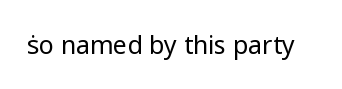
The rendering keeps characters at their native spacing. The font sits on the lighter half of the weight spectrum, regular included. Quick note: underline off. Is there any slant? The stems are plumb.
